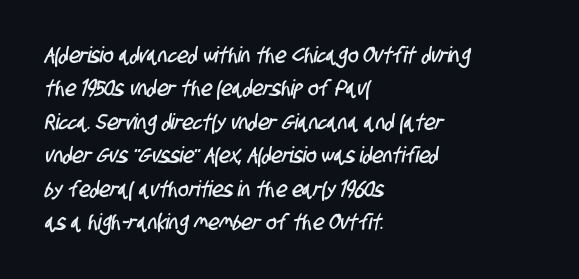
The passage shown stacks its lines at a standard gap. This sample uses plain, unmodified letter spacing. Leftover space on each line is placed entirely after the last word. Unmarked baselines from the first word to the last.
